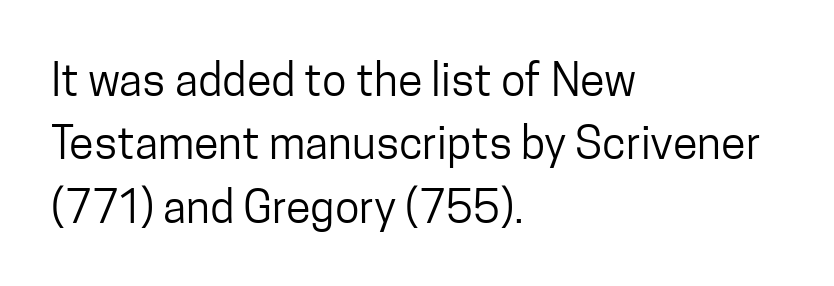
{"serif": "no", "italic": "no", "bold": "no", "weight": "regular", "width": "condensed", "stroke_contrast": "low", "x_height": "medium", "monospaced": "no", "underline": "no", "align": "left", "line_spacing": "normal", "line_spacing_ratio": 1.41, "letter_spacing": "normal", "letter_spacing_em": 0.0, "glyph_px": 45}
